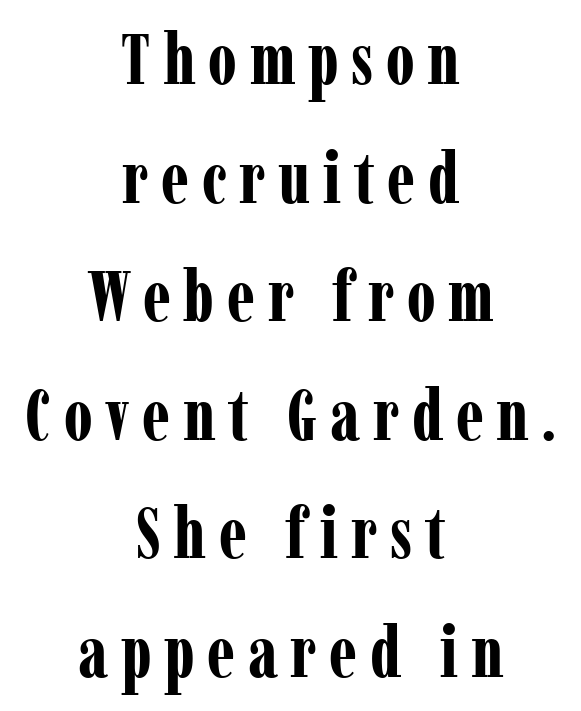
A dark, heavy texture on the line: the type is bold. The rag falls on both sides of this text block equally. You could not count columns in this text — the font is proportionally spaced. The letters stand straight up with perfectly vertical stems.
